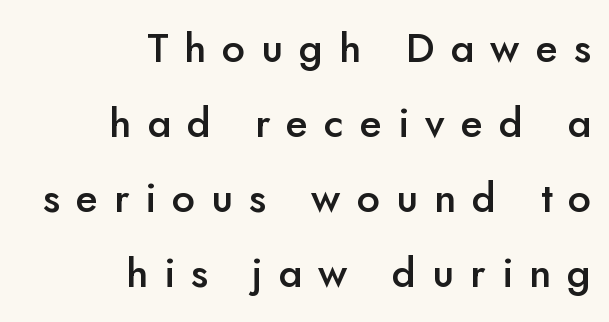
The image shows 41 px semibold sans-serif type, upright; set right-aligned, line spacing 1.83x, unusually wide letter spacing (+0.39 em), not underlined; low stroke contrast and a small x-height.
